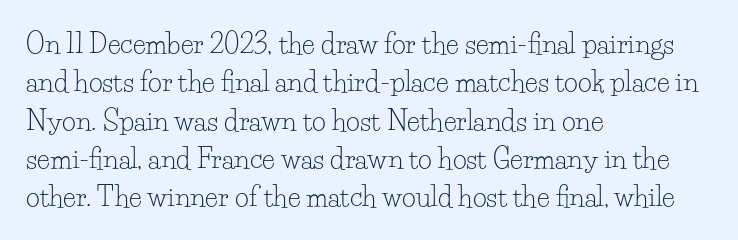
Every row of glyphs begins at an identical x-position on the left. A roman cut, with each character standing at attention. Does the leading feel generous? No, just average. The tracking reads as untouched default to a designer's eye.
